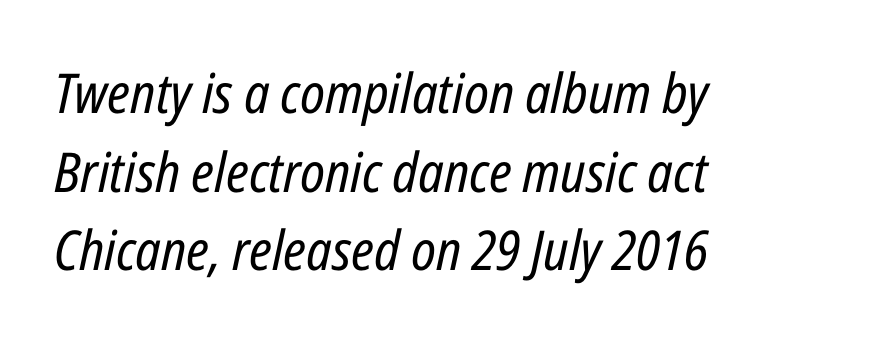
Q: Is the text bold? A: No.
Q: Is the text italic (slanted)? A: Yes, it leans right by about 12 degrees.
Q: Is the text underlined? A: No.
Q: How is the paragraph aligned? A: Left-aligned.
Q: Is the spacing between letters normal or unusually wide? A: Normal.
Q: Is the spacing between lines tight, normal or loose? A: Normal.
Q: Width (condensed, normal, or wide)? A: Condensed.
Q: Stroke contrast? A: Low.
Q: x-height? A: Medium.
Q: Monospaced? A: No.
